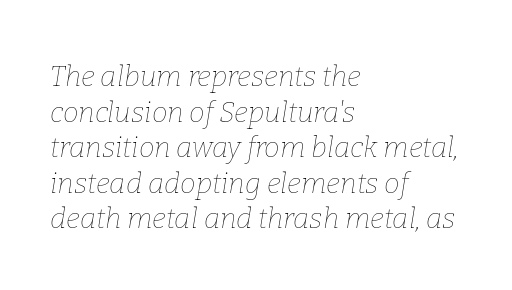
{"italic": "yes", "lean": "right", "slant_degrees": 9, "bold": "no", "weight": "thin", "width": "normal", "stroke_contrast": "low", "x_height": "medium", "monospaced": "no", "underline": "no", "align": "left", "line_spacing": "normal", "line_spacing_ratio": 1.27, "letter_spacing": "normal", "letter_spacing_em": 0.0, "glyph_px": 28}
